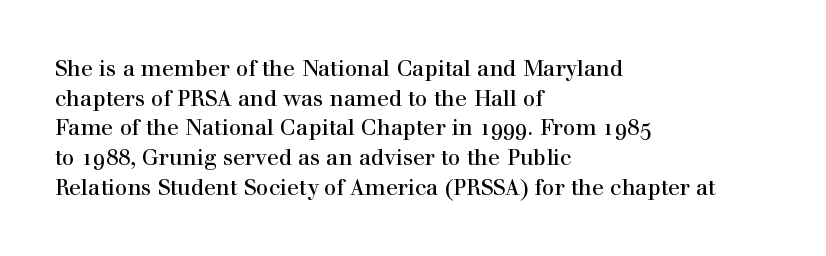
The passage shown stacks its lines at a standard gap. Look at the tracking — it's just the regular setting, nothing added. A typesetter would mark this as roman, not italic. Underlining? Definitely not there. One-word summary of the alignment: left.
